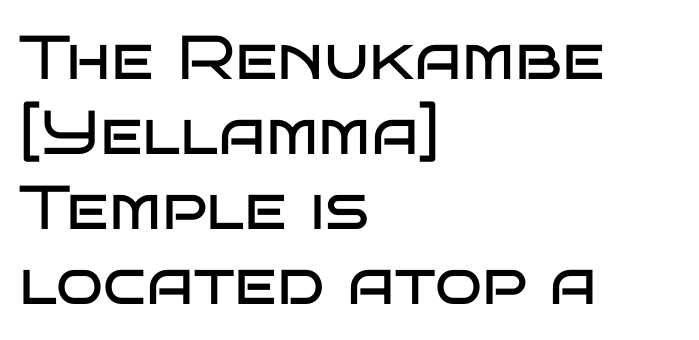
{"serif": "no", "italic": "no", "bold": "no", "weight": "regular", "width": "wide", "stroke_contrast": "low", "x_height": "large", "monospaced": "no", "underline": "no", "align": "left", "line_spacing_ratio": 1.21, "letter_spacing": "normal", "letter_spacing_em": 0.0, "glyph_px": 62}
